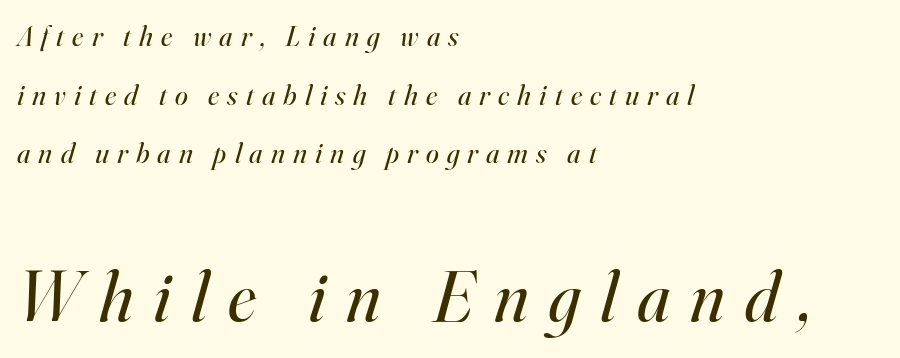
Students, observe: this is what heavily led, spacious text looks like. Does extra space separate the letters? Yes, quite a lot of it. Leftover space on each line is placed entirely after the last word. Visually, the bottom section dominates because its glyphs are scaled up. The cut favours lightness, reaching ordinary text weight at its darkest. The zone under the glyphs is completely vacant.
